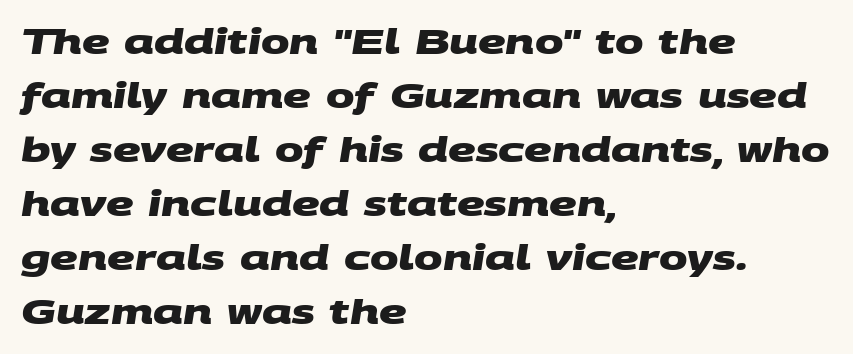
The image shows 34 px heavy, wide sans-serif type; set left-aligned, normal line spacing (1.59x), normal letter spacing, not underlined; medium stroke contrast and a large x-height.
